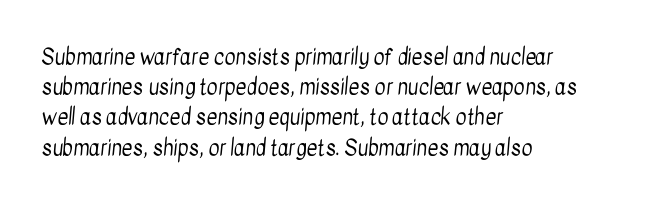
Quick note: interline space is typical. No heavy texture on the line: the type isn't bold. In CSS terms this would be text-align: left. The tracking reads as untouched default to a designer's eye. The string is rendered with underlining switched off.
